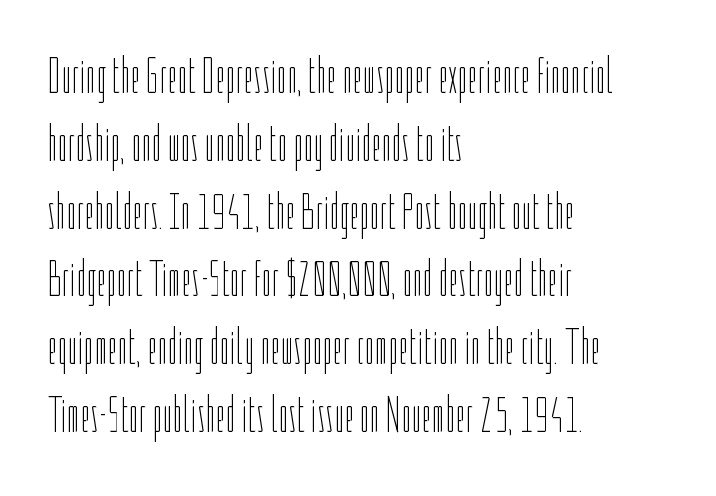
Horizontally, the lines are justified to the leading edge only. Varying glyph widths throughout — classic text-font behaviour. Nope, not italic — everything's standing straight. Letter spacing: default. The string is rendered with underlining switched off.
